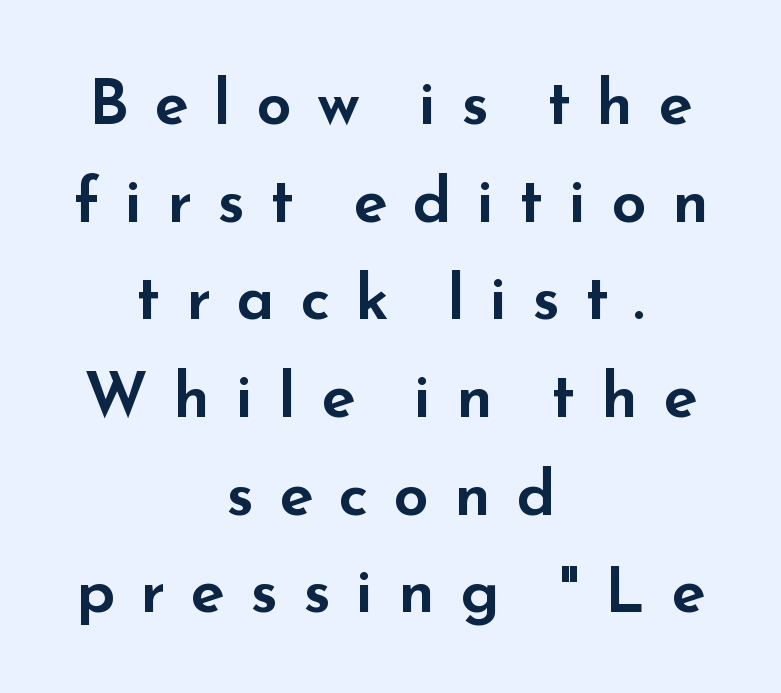
Lines of text with bare space underneath. Type style note: lacks serifs. Does the lettering tilt? It doesn't — this is upright. The letterforms stand isolated, each surrounded by extra space. Is this a fixed-width face? No — the glyphs have proportional, varying widths. The passage is arranged like a title page — every line centered.
